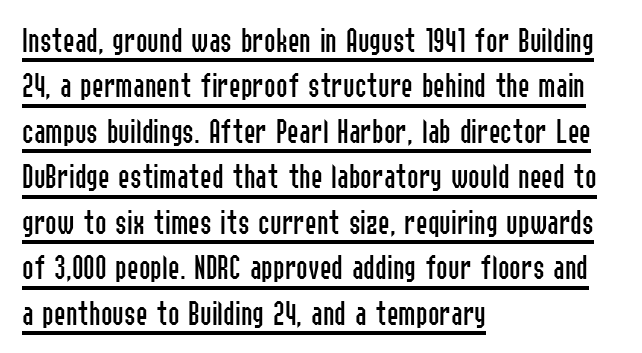
{"serif": "no", "italic": "no", "bold": "no", "weight": "regular", "width": "condensed", "stroke_contrast": "low", "x_height": "medium", "monospaced": "no", "underline": "yes", "align": "left", "line_spacing": "normal", "line_spacing_ratio": 1.3, "letter_spacing": "normal", "letter_spacing_em": 0.0, "glyph_px": 35}
